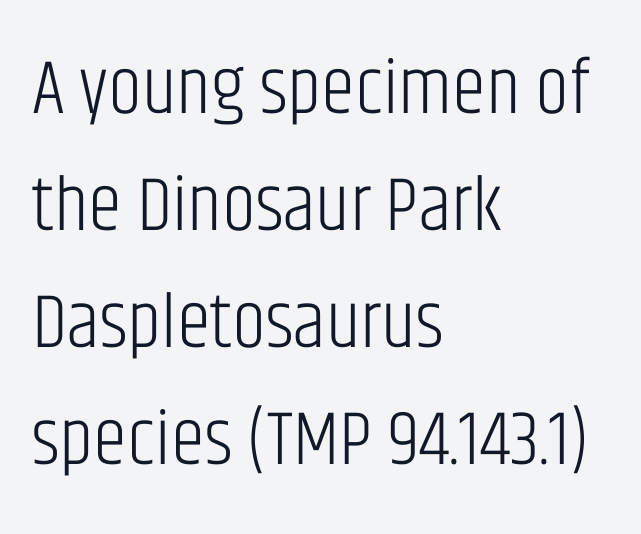
The image shows 77 px light, condensed sans-serif type, upright; set left-aligned, normal line spacing (1.52x), normal letter spacing, not underlined; low stroke contrast and a large x-height.
